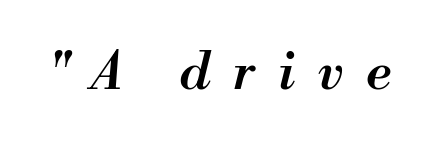
Character widths vary here, with narrow letters taking less room than wide ones. Does the lettering tilt? It does — this is italic. This rendering widens character spacing well past its baseline value. No word sits above an underline. Is the type bold? Partly — it's a semibold, heavier than regular but not fully bold.
